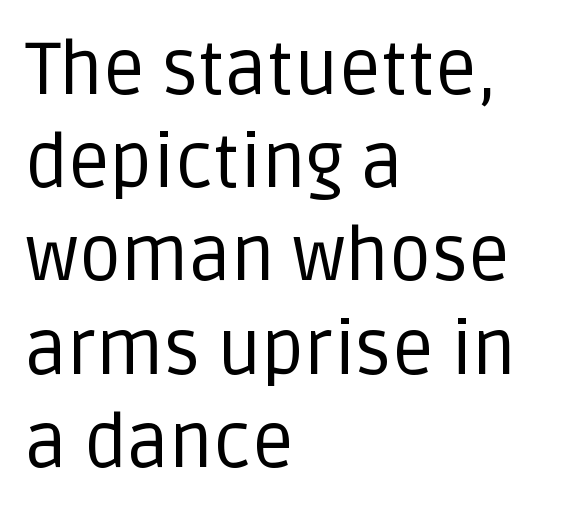
{"serif": "no", "italic": "no", "bold": "no", "weight": "regular", "width": "normal", "stroke_contrast": "low", "x_height": "large", "monospaced": "no", "underline": "no", "align": "left", "line_spacing": "normal", "line_spacing_ratio": 1.26, "letter_spacing": "normal", "letter_spacing_em": 0.0, "glyph_px": 74}
